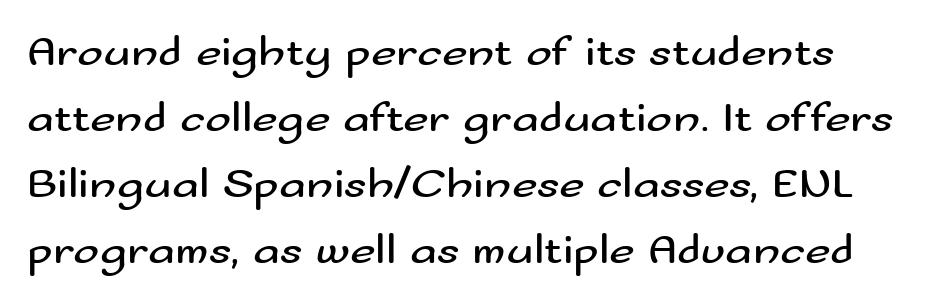
Q: Is the text bold? A: No.
Q: Is the text italic (slanted)? A: No, it is upright.
Q: Is the typeface a serif or a sans-serif typeface? A: Sans-serif.
Q: Is the text underlined? A: No.
Q: Is the spacing between letters normal or unusually wide? A: Normal.
Q: Is the spacing between lines tight, normal or loose? A: Normal.
Q: Width (condensed, normal, or wide)? A: Wide.
Q: Stroke contrast? A: Medium.
Q: x-height? A: Small.
Q: Monospaced? A: No.
